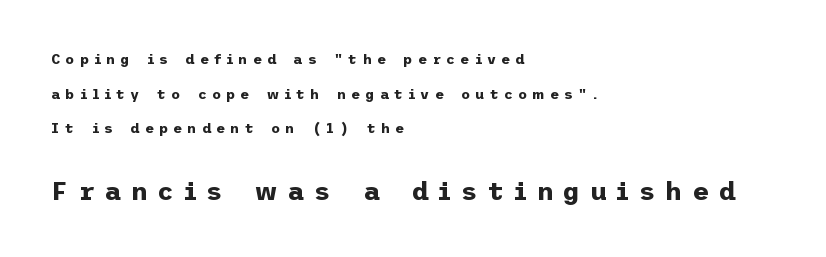
{"italic": "no", "bold": "yes", "underline": "no", "align": "left", "line_spacing": "loose", "line_spacing_ratio": 2.47, "letter_spacing": "wide", "letter_spacing_em": 0.37, "larger_block": "second", "size_ratio": 1.86, "glyph_px": 26}
